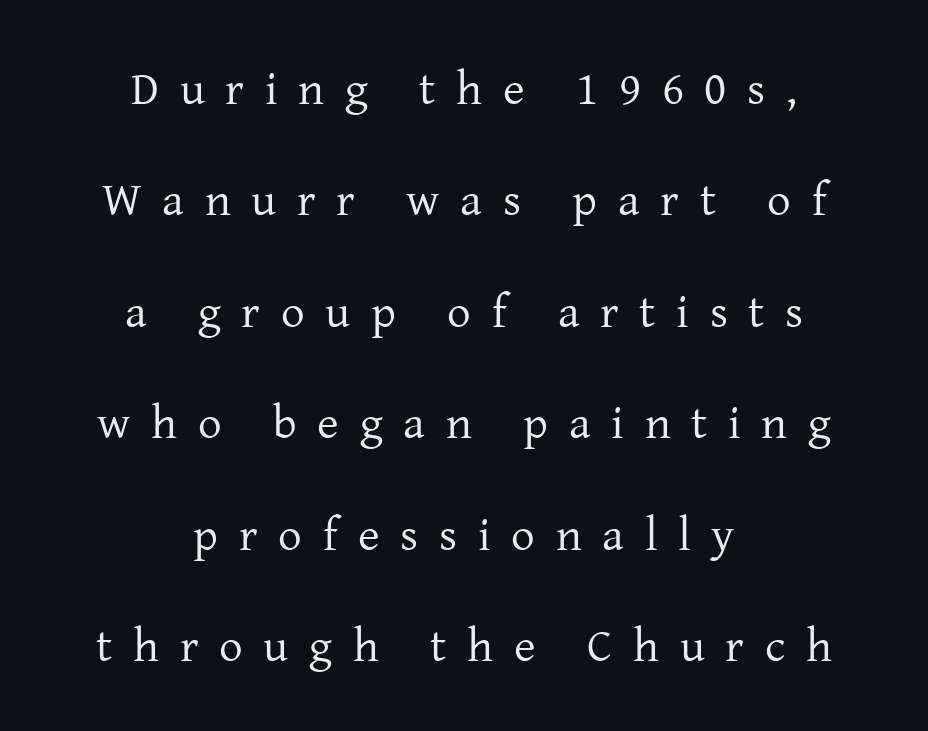
Is the type heavy? It reads as light-to-regular instead. Regarding leading, the lines here are spaced well apart. This rendering widens character spacing well past its baseline value. Posture: straight, roman, zero tilt. This rendering uses center alignment, leaving both contours irregular but symmetric. Is this a fixed-width face? No — the glyphs have proportional, varying widths.
